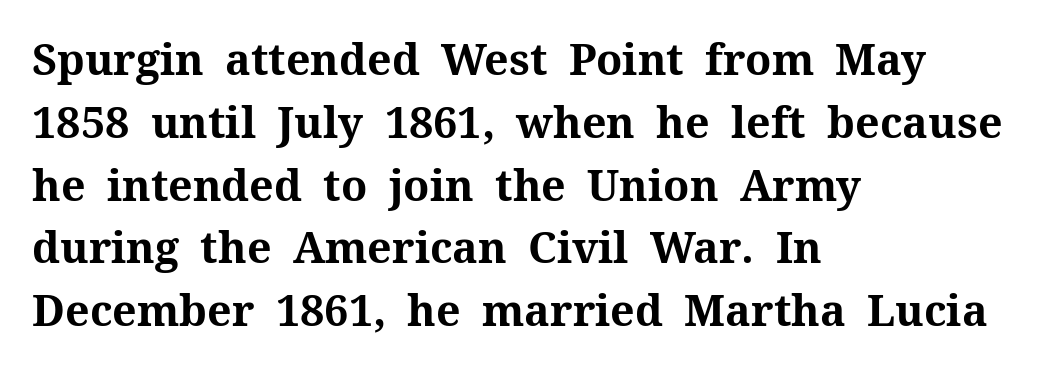
Plain, unruled lines of type. You could not count columns in this text — the font is proportionally spaced. These lines sit exactly where default settings would place them. Summary of weight: heavy, a full bold.
